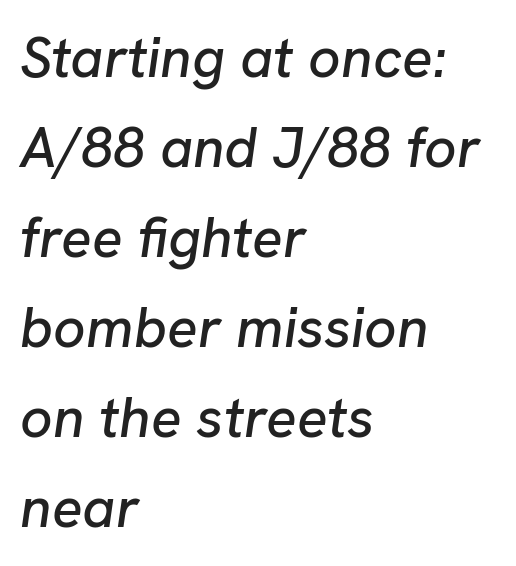
{"italic": "yes", "lean": "right", "slant_degrees": 8, "width": "normal", "stroke_contrast": "low", "x_height": "medium", "monospaced": "no", "underline": "no", "align": "left", "line_spacing": "normal", "line_spacing_ratio": 1.58, "letter_spacing": "normal", "letter_spacing_em": 0.0, "glyph_px": 57}
